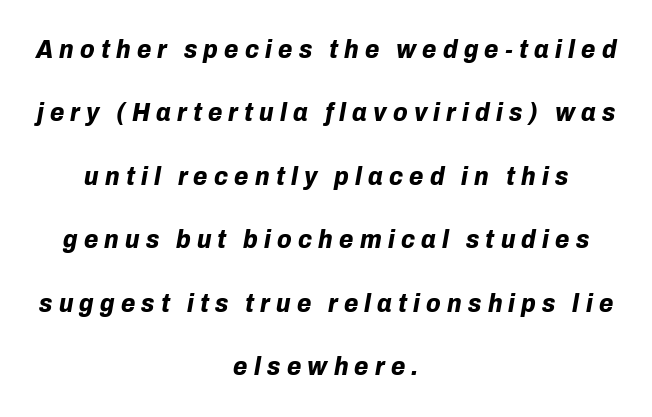
{"italic": "yes", "lean": "right", "slant_degrees": 10, "bold": "yes", "underline": "no", "align": "center", "line_spacing": "loose", "line_spacing_ratio": 2.44, "letter_spacing": "wide", "letter_spacing_em": 0.24, "glyph_px": 26}
